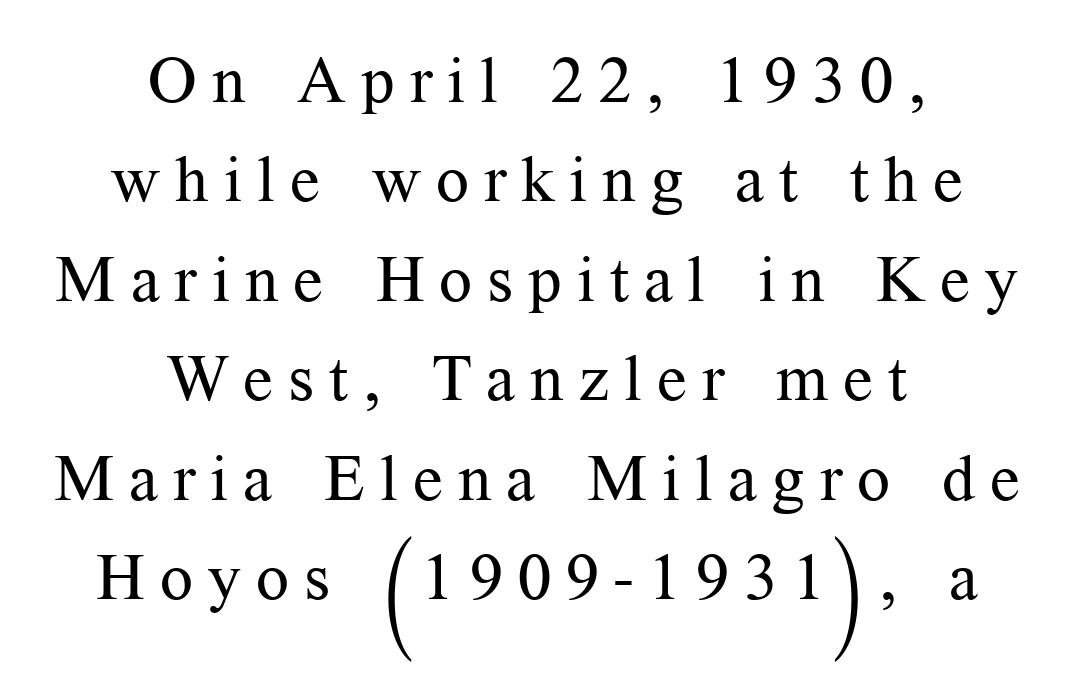
Q: Is the text bold? A: No.
Q: Is the text italic (slanted)? A: No, it is upright.
Q: Is the typeface a serif or a sans-serif typeface? A: Serif.
Q: Is the text underlined? A: No.
Q: How is the paragraph aligned? A: Centered.
Q: Is the spacing between letters normal or unusually wide? A: Unusually wide.
Q: Is the spacing between lines tight, normal or loose? A: Normal.
Q: Width (condensed, normal, or wide)? A: Normal.
Q: Stroke contrast? A: Medium.
Q: x-height? A: Medium.
Q: Monospaced? A: No.
